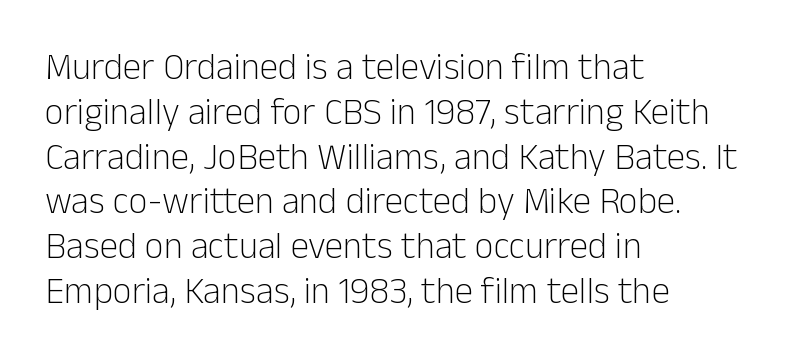
Q: Is the text bold? A: No.
Q: Is the text italic (slanted)? A: No, it is upright.
Q: Is the typeface a serif or a sans-serif typeface? A: Sans-serif.
Q: Is the text underlined? A: No.
Q: How is the paragraph aligned? A: Left-aligned.
Q: Is the spacing between letters normal or unusually wide? A: Normal.
Q: Width (condensed, normal, or wide)? A: Normal.
Q: Stroke contrast? A: Low.
Q: x-height? A: Medium.
Q: Monospaced? A: No.
